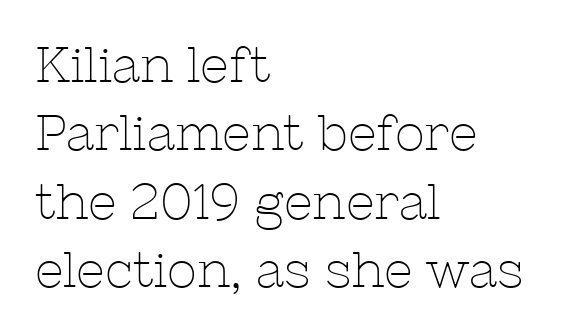
Q: Is the text bold? A: No.
Q: Is the text italic (slanted)? A: No, it is upright.
Q: Is the typeface a serif or a sans-serif typeface? A: Serif.
Q: Is the text underlined? A: No.
Q: How is the paragraph aligned? A: Left-aligned.
Q: Is the spacing between letters normal or unusually wide? A: Normal.
Q: Is the spacing between lines tight, normal or loose? A: Normal.
Q: Width (condensed, normal, or wide)? A: Normal.
Q: Stroke contrast? A: Low.
Q: x-height? A: Medium.
Q: Monospaced? A: No.
